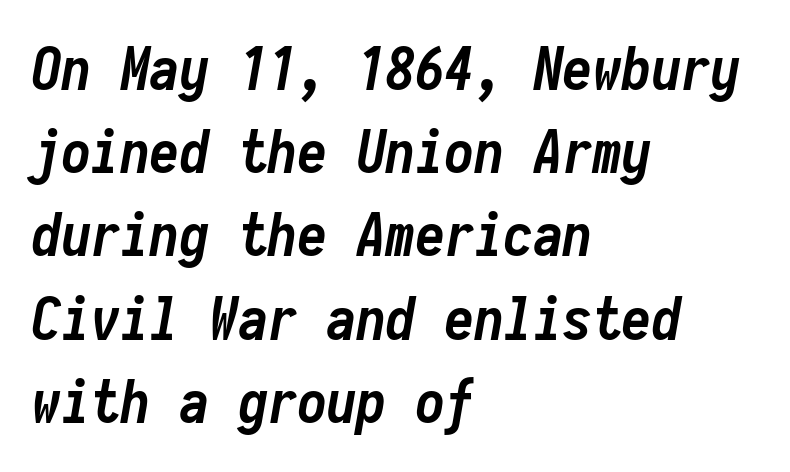
{"italic": "yes", "lean": "right", "slant_degrees": 10, "bold": "yes", "weight": "semibold", "width": "condensed", "stroke_contrast": "low", "x_height": "medium", "monospaced": "yes", "underline": "no", "align": "left", "line_spacing": "normal", "line_spacing_ratio": 1.41, "letter_spacing": "normal", "letter_spacing_em": 0.0, "glyph_px": 59}
